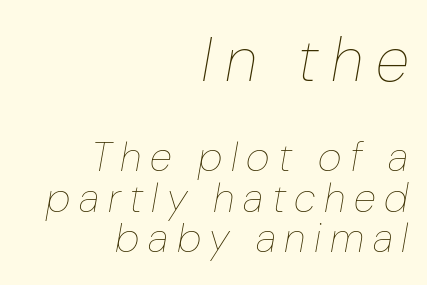
Q: Is the text bold? A: No.
Q: Is the text italic (slanted)? A: Yes, it leans right by about 10 degrees.
Q: Is the text underlined? A: No.
Q: How is the paragraph aligned? A: Right-aligned.
Q: Is the spacing between letters normal or unusually wide? A: Unusually wide.
Q: Is the spacing between lines tight, normal or loose? A: Tight.
Q: Which block of text is set in a larger size, the first (top) or the second (bottom)? A: The first (top) one.
Q: Width (condensed, normal, or wide)? A: Normal.
Q: Stroke contrast? A: Low.
Q: x-height? A: Medium.
Q: Monospaced? A: No.
